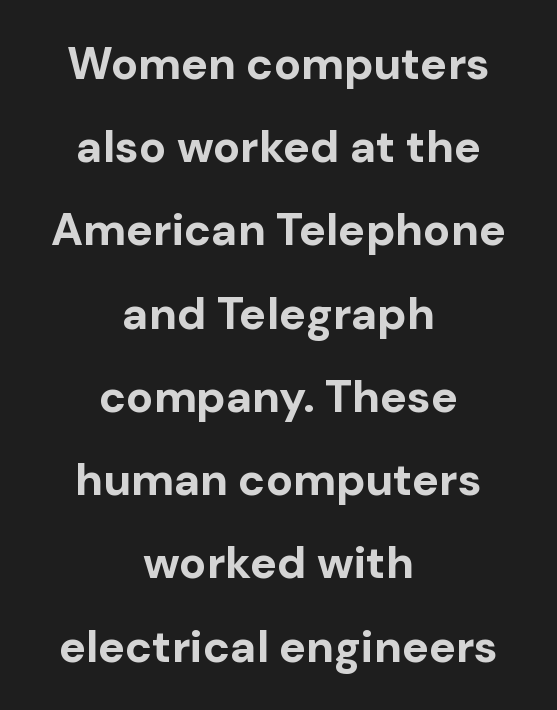
Spacing verdict: proportional, widths tailored to each character. Does the copy run flush right? No — it is centered line by line. The face used here is a sans, in the tradition of grotesques and geometrics. The axis of the letterforms is exactly vertical.
